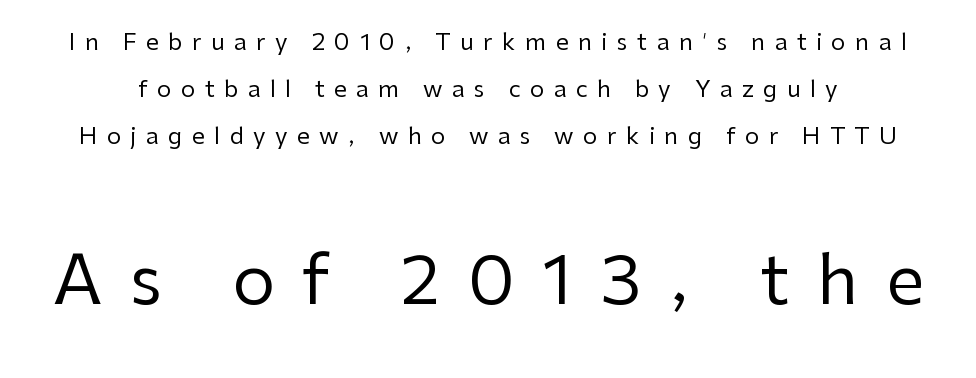
One glance says open: line gaps are wider than usual. Vertical strokes here are truly vertical. Nobody drew a line under any word here. No extra ink here — the face is not bold.
